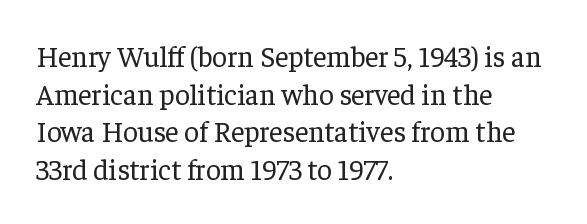
The image shows 29 px regular-weight serif type, upright; set left-aligned, normal line spacing (1.3x), normal letter spacing, not underlined; low stroke contrast and a medium x-height.
